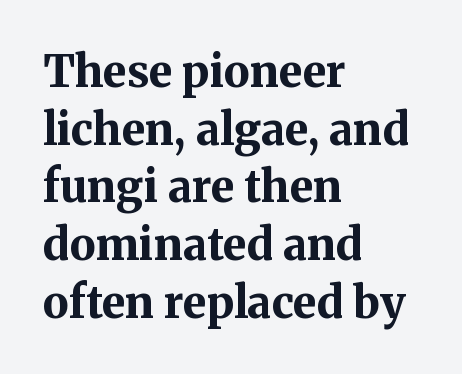
The image shows 44 px bold serif type, upright; set left-aligned, normal line spacing (1.31x), normal letter spacing, not underlined; medium stroke contrast and a medium x-height.
